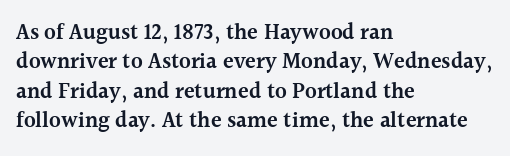
The image shows 22 px text type, upright; set left-aligned, normal line spacing (1.34x), normal letter spacing, not underlined.
